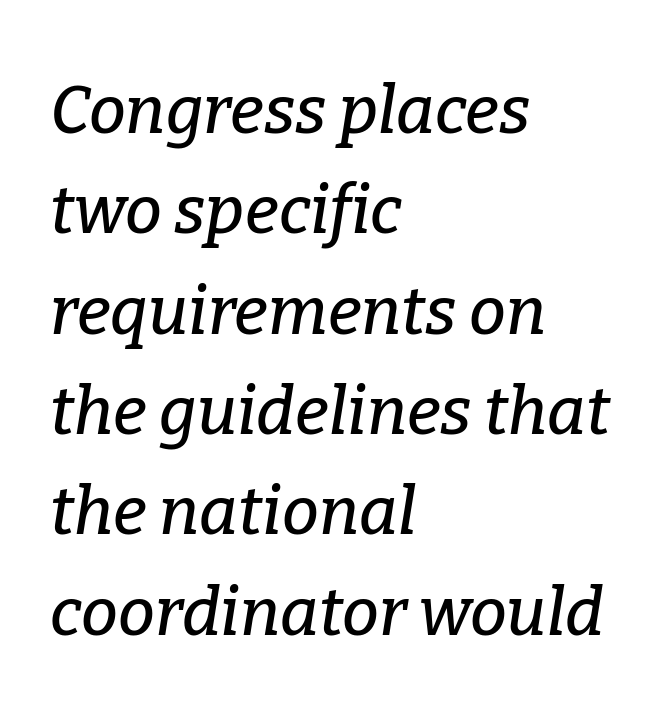
The image shows 66 px serif type, italic (leaning right); set left-aligned, normal line spacing (1.52x), normal letter spacing, not underlined; low stroke contrast and a medium x-height.
